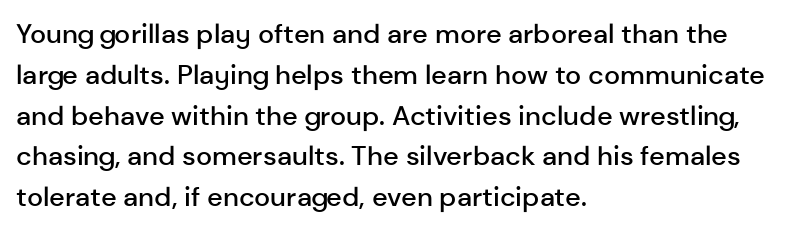
Q: Is the text bold? A: Semi-bold.
Q: Is the text italic (slanted)? A: No, it is upright.
Q: Is the text underlined? A: No.
Q: How is the paragraph aligned? A: Left-aligned.
Q: Is the spacing between letters normal or unusually wide? A: Normal.
Q: Is the spacing between lines tight, normal or loose? A: Normal.
